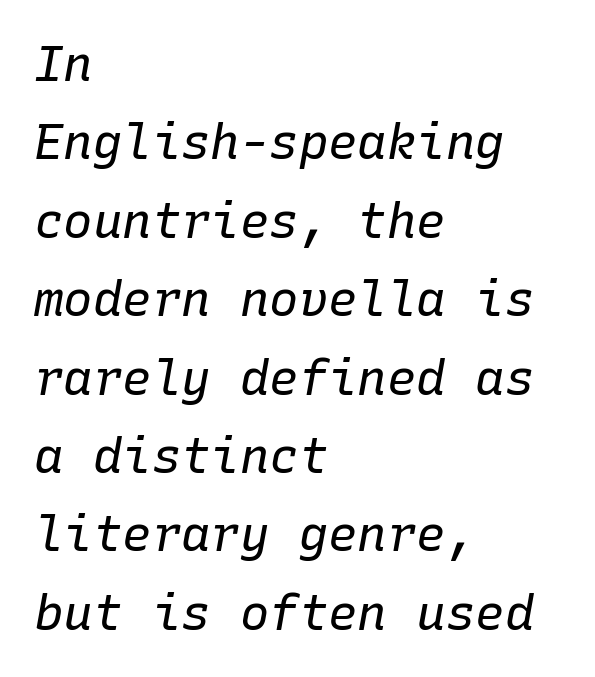
Q: Is the text bold? A: No.
Q: Is the text italic (slanted)? A: Yes, it leans right by about 10 degrees.
Q: Is the text underlined? A: No.
Q: How is the paragraph aligned? A: Left-aligned.
Q: Is the spacing between letters normal or unusually wide? A: Normal.
Q: Is the spacing between lines tight, normal or loose? A: Normal.
Q: Width (condensed, normal, or wide)? A: Normal.
Q: Stroke contrast? A: Low.
Q: x-height? A: Medium.
Q: Monospaced? A: Yes.
